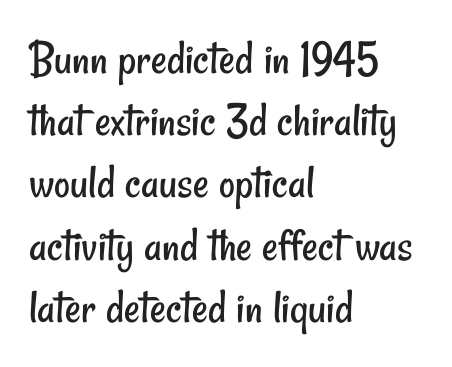
The image shows 49 px regular-weight, condensed sans-serif type; set left-aligned, normal line spacing (1.27x), normal letter spacing, not underlined; low stroke contrast and a small x-height.
